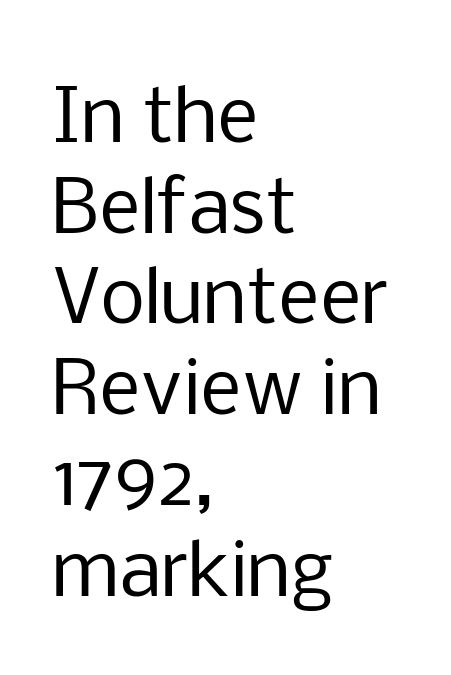
Leftover space on each line is placed entirely after the last word. The specimen reads as upright at a glance. Typographically, this falls in the sans-serif category. Words appear dense and cohesive because spacing is normal.
